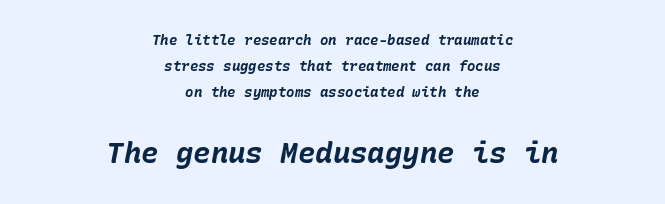
The image shows 29 px bold type, italic (leaning right); set centered, line spacing 1.86x, normal letter spacing, not underlined; the second (bottom) block is 2.07x larger; low stroke contrast and a medium x-height.
